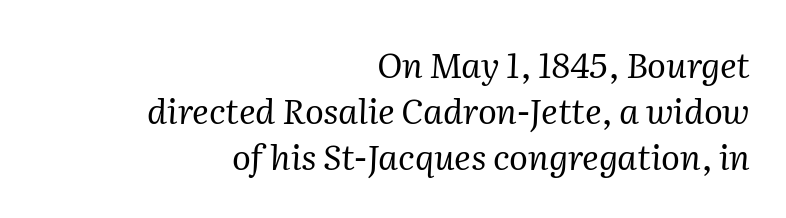
This sample uses a serif face. No letter is thick-stroked: the sample isn't bold. The space between consecutive lines is moderate. Each row of text sits above clean, open space. Visually the block forms a straight wall on the right and a jagged coastline on the left.
